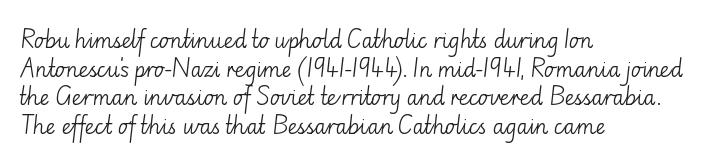
The image shows 21 px text type; set left-aligned, normal line spacing (1.36x), normal letter spacing, not underlined.
